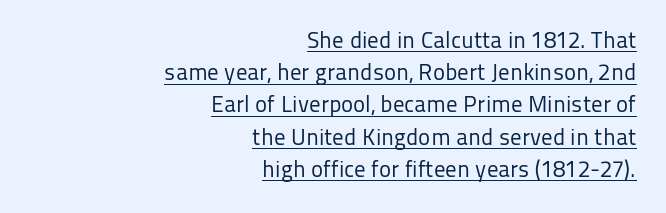
{"italic": "no", "bold": "no", "underline": "yes", "align": "right", "line_spacing": "normal", "line_spacing_ratio": 1.4, "letter_spacing": "normal", "letter_spacing_em": 0.0, "glyph_px": 23}
